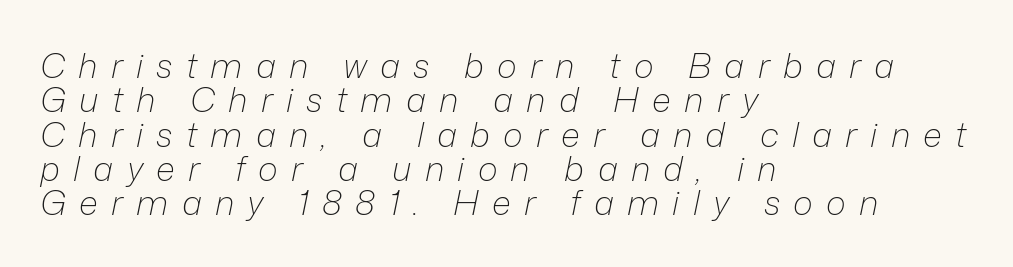
Q: Is the text bold? A: No.
Q: Is the text italic (slanted)? A: Yes, it leans right by about 12 degrees.
Q: Is the text underlined? A: No.
Q: How is the paragraph aligned? A: Left-aligned.
Q: Is the spacing between letters normal or unusually wide? A: Unusually wide.
Q: Is the spacing between lines tight, normal or loose? A: Tight.
Q: Width (condensed, normal, or wide)? A: Normal.
Q: Stroke contrast? A: Low.
Q: x-height? A: Medium.
Q: Monospaced? A: No.
